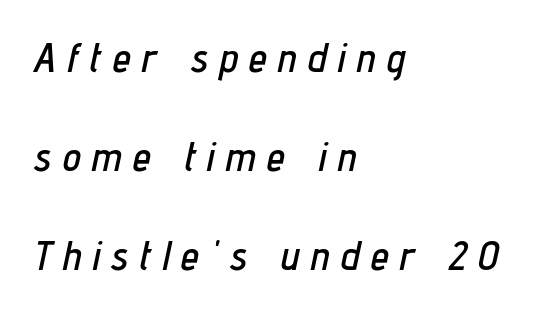
{"italic": "yes", "lean": "right", "slant_degrees": 12, "width": "condensed", "stroke_contrast": "low", "x_height": "medium", "monospaced": "no", "underline": "no", "align": "left", "line_spacing": "loose", "line_spacing_ratio": 2.42, "letter_spacing": "wide", "letter_spacing_em": 0.28, "glyph_px": 41}
